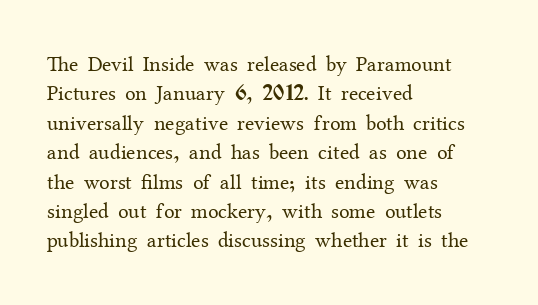
{"italic": "no", "bold": "no", "underline": "no", "align": "left", "line_spacing": "normal", "line_spacing_ratio": 1.4, "letter_spacing": "normal", "letter_spacing_em": 0.0, "glyph_px": 21}
